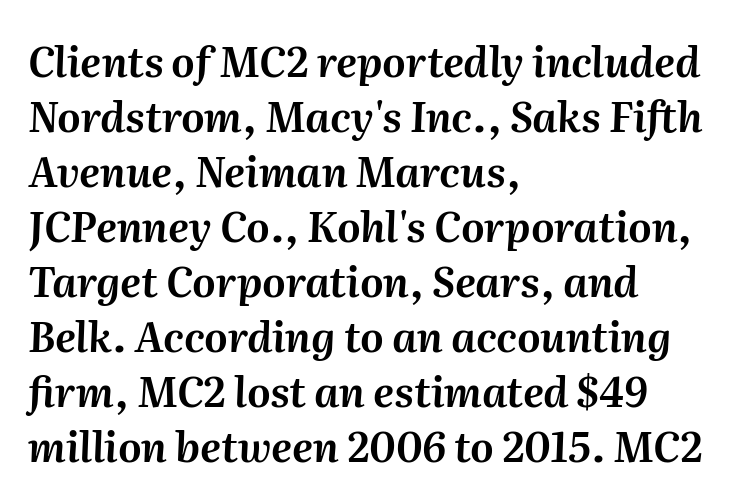
The lines sit at an ordinary, default distance from one another. Layout note: lines flush left. The type is set solid horizontally, with unmodified tracking. Do the characters align in a grid? No, the font is proportional.
